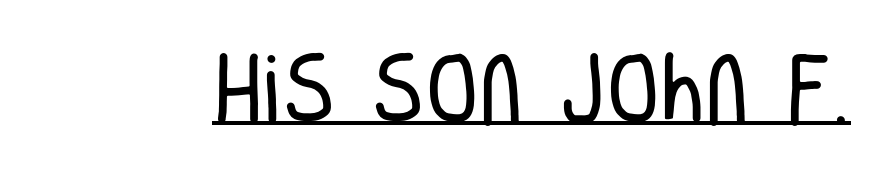
{"serif": "no", "italic": "no", "bold": "no", "weight": "regular", "width": "condensed", "stroke_contrast": "low", "x_height": "large", "monospaced": "no", "underline": "yes", "letter_spacing": "normal", "letter_spacing_em": 0.0, "glyph_px": 79}
